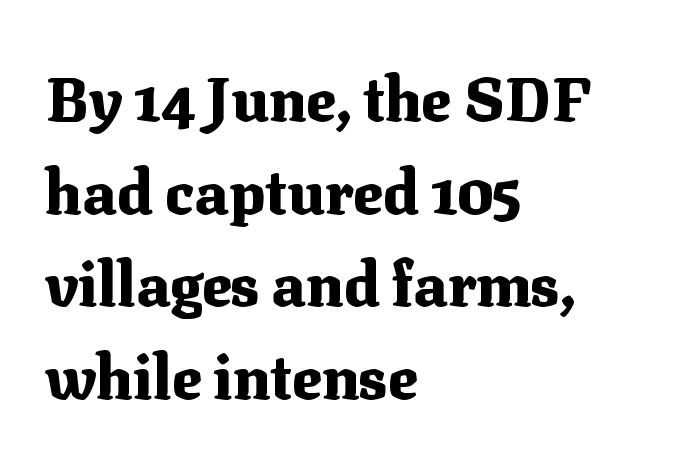
Q: Is the text bold? A: Yes.
Q: Is the text italic (slanted)? A: No, it is upright.
Q: Is the typeface a serif or a sans-serif typeface? A: Serif.
Q: Is the text underlined? A: No.
Q: How is the paragraph aligned? A: Left-aligned.
Q: Is the spacing between letters normal or unusually wide? A: Normal.
Q: Is the spacing between lines tight, normal or loose? A: Normal.
Q: Width (condensed, normal, or wide)? A: Normal.
Q: Stroke contrast? A: Medium.
Q: x-height? A: Medium.
Q: Monospaced? A: No.
